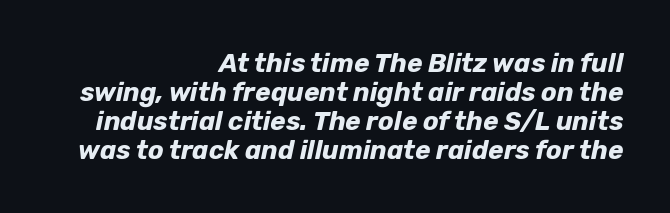
The image shows 26 px bold type, italic (leaning right); set right-aligned, tight line spacing (1.11x), normal letter spacing, not underlined.
